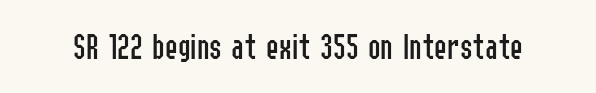
The image shows 38 px regular-weight, condensed sans-serif type, upright; set normal letter spacing, not underlined; low stroke contrast and a medium x-height.
